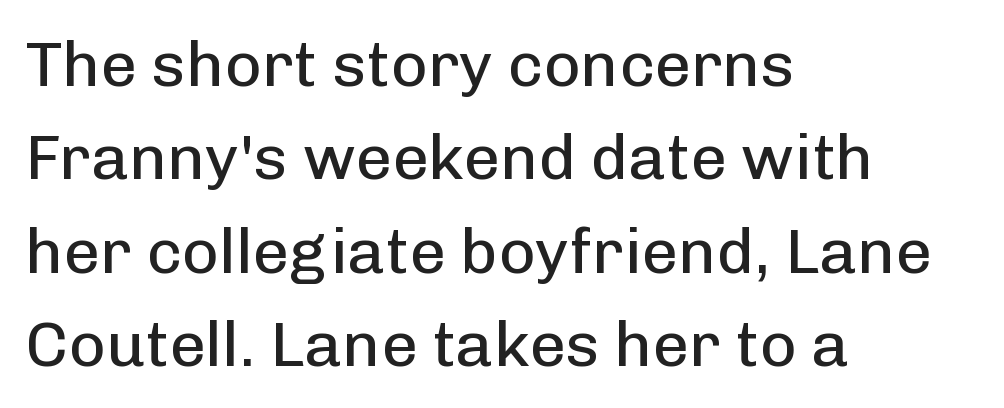
Q: Is the text bold? A: No.
Q: Is the text italic (slanted)? A: No, it is upright.
Q: Is the typeface a serif or a sans-serif typeface? A: Sans-serif.
Q: Is the text underlined? A: No.
Q: How is the paragraph aligned? A: Left-aligned.
Q: Is the spacing between letters normal or unusually wide? A: Normal.
Q: Is the spacing between lines tight, normal or loose? A: Normal.
Q: Width (condensed, normal, or wide)? A: Normal.
Q: Stroke contrast? A: Low.
Q: x-height? A: Medium.
Q: Monospaced? A: No.
